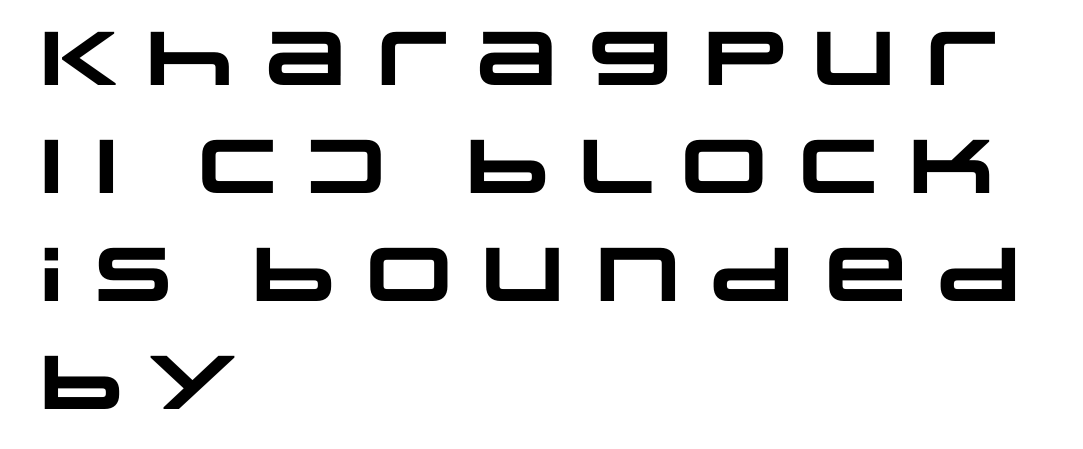
The letters carry no serifs — their stems end cleanly without finishing strokes. No extra tracking has been applied to these lines. This sample has the flowing, uneven cadence of proportional lettering. Horizontally, the lines are justified to the leading edge only.
